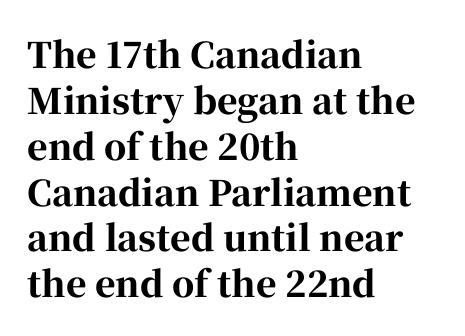
The image shows 35 px bold serif type, upright; set left-aligned, normal line spacing (1.31x), normal letter spacing, not underlined; high stroke contrast and a medium x-height.
